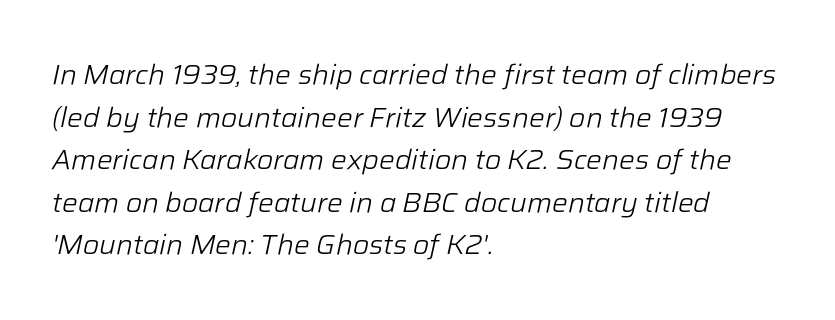
The strokes are not fattened; the text isn't bold. Which margin do the lines hug? The left one — the right edge is uneven. The leading is moderate, giving the passage an even texture. Underlining? Definitely not there. Italic: yes, the glyphs are oblique.
